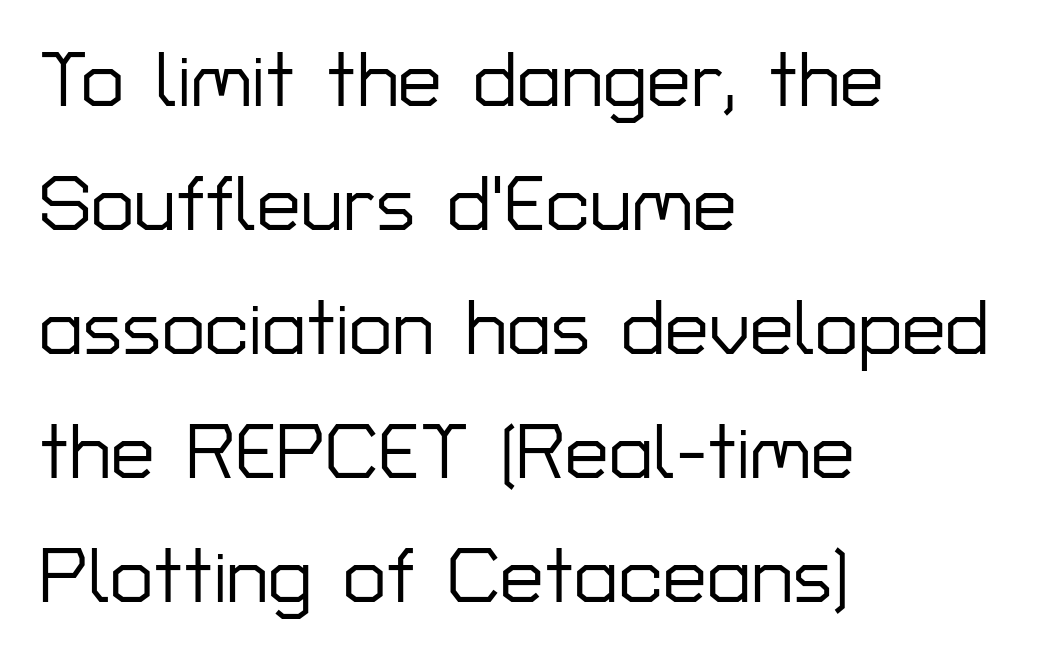
This block has exactly the height ordinary leading produces. This sample uses a sans-serif face. Short and long lines alike share a common starting point at left. Rule under the text: the space is simply empty.
